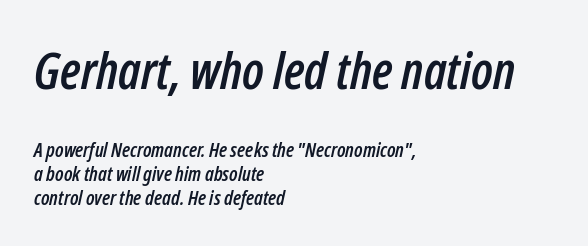
Q: Is the text italic (slanted)? A: Yes, it leans right by about 12 degrees.
Q: Is the text underlined? A: No.
Q: How is the paragraph aligned? A: Left-aligned.
Q: Is the spacing between letters normal or unusually wide? A: Normal.
Q: Which block of text is set in a larger size, the first (top) or the second (bottom)? A: The first (top) one.
Q: Width (condensed, normal, or wide)? A: Condensed.
Q: Stroke contrast? A: Low.
Q: x-height? A: Medium.
Q: Monospaced? A: No.
